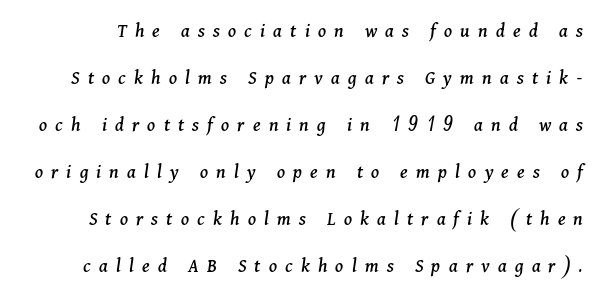
The image shows 20 px text type, italic (leaning right); set loose line spacing (2.35x), unusually wide letter spacing (+0.41 em), not underlined.
